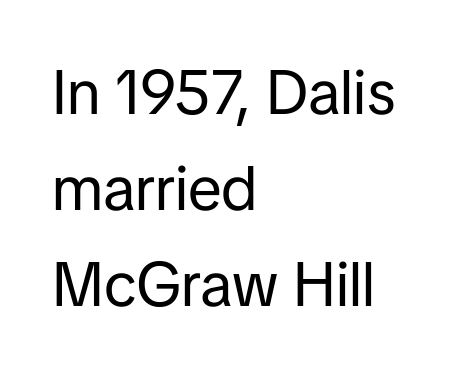
Q: Is the text bold? A: No.
Q: Is the text italic (slanted)? A: No, it is upright.
Q: Is the typeface a serif or a sans-serif typeface? A: Sans-serif.
Q: Is the text underlined? A: No.
Q: How is the paragraph aligned? A: Left-aligned.
Q: Is the spacing between letters normal or unusually wide? A: Normal.
Q: Is the spacing between lines tight, normal or loose? A: Normal.
Q: Width (condensed, normal, or wide)? A: Normal.
Q: Stroke contrast? A: Low.
Q: x-height? A: Medium.
Q: Monospaced? A: No.
